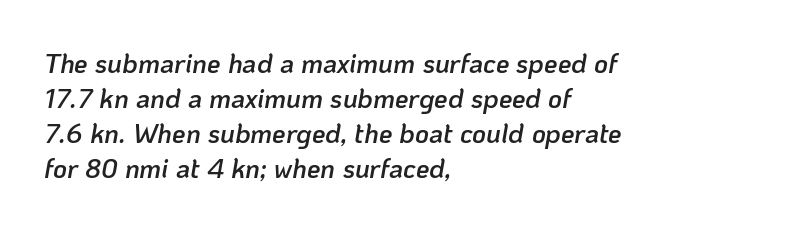
Q: Is the text bold? A: Semi-bold.
Q: Is the text italic (slanted)? A: Yes, it leans right by about 10 degrees.
Q: Is the text underlined? A: No.
Q: How is the paragraph aligned? A: Left-aligned.
Q: Is the spacing between letters normal or unusually wide? A: Normal.
Q: Is the spacing between lines tight, normal or loose? A: Normal.
